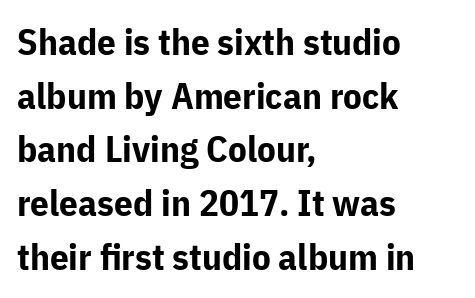
The image shows 37 px bold sans-serif type, upright; set left-aligned, normal line spacing (1.45x), normal letter spacing, not underlined; low stroke contrast and a medium x-height.
